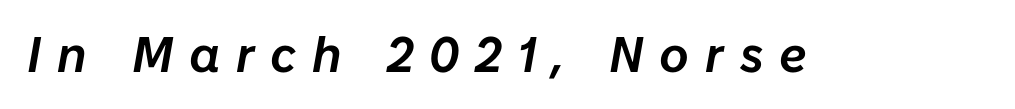
Q: Is the text italic (slanted)? A: Yes, it leans right by about 10 degrees.
Q: Is the text underlined? A: No.
Q: Is the spacing between letters normal or unusually wide? A: Unusually wide.
Q: Width (condensed, normal, or wide)? A: Normal.
Q: Stroke contrast? A: Low.
Q: x-height? A: Medium.
Q: Monospaced? A: No.
